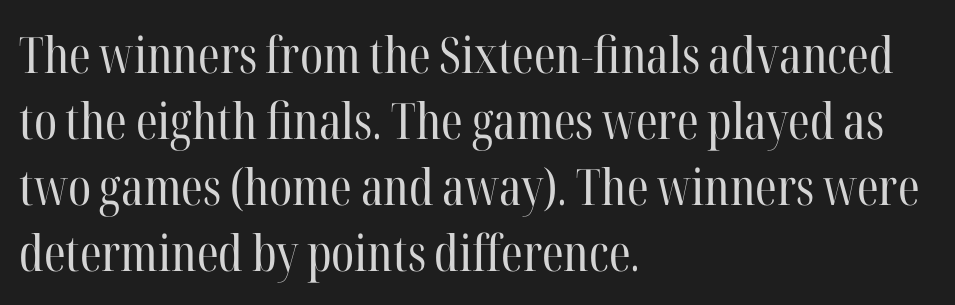
Note the varied advance widths — an 'i' is clearly narrower than an 'm'. A quiet, ordinary-to-light weight characterises the typeface. The typeface chosen for these lines features serifs. Does extra space separate the letters? No, they use regular spacing.
